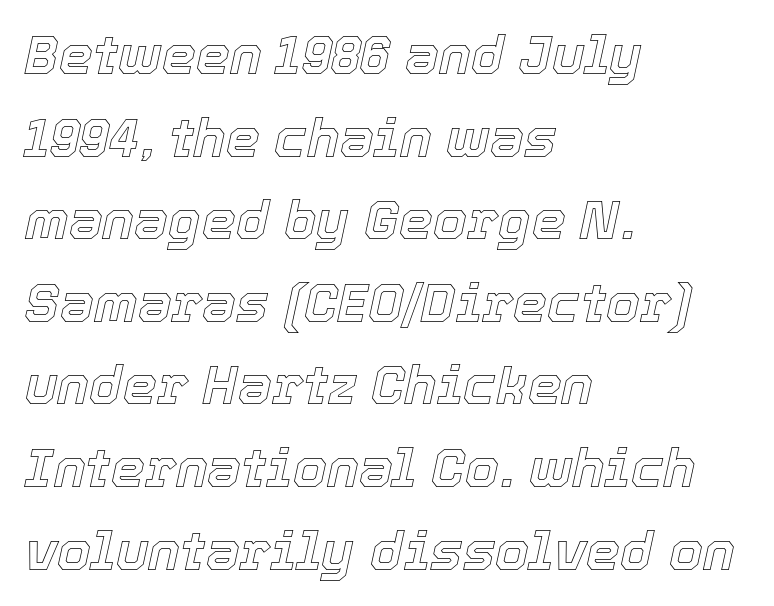
The image shows 54 px text type, italic (leaning right); set left-aligned, normal line spacing (1.53x), normal letter spacing, not underlined; a medium x-height.
